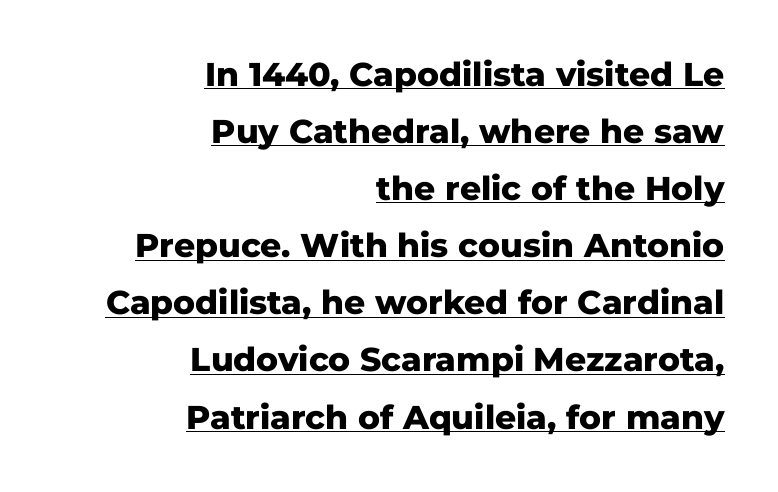
The image shows 33 px heavy sans-serif type, upright; set right-aligned, line spacing 1.73x, normal letter spacing, underlined; low stroke contrast and a medium x-height.
